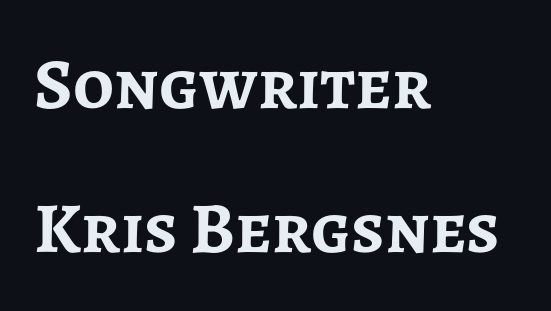
Each line starts at the same left margin while the right side varies. Glance below the letters and you will spot only blank space. Upright lettering throughout. This rendering employs a face without finishing strokes, i.e., a sans-serif.
